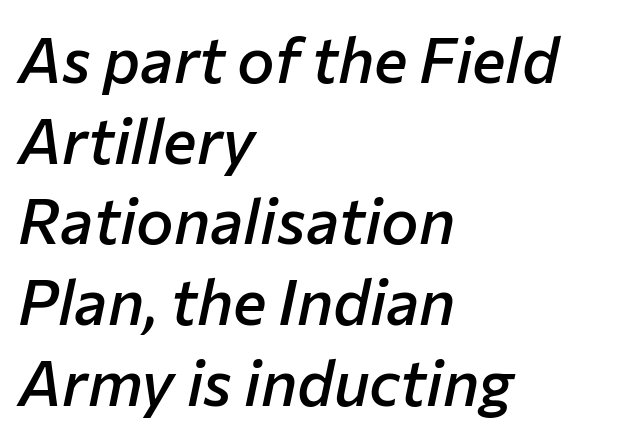
{"italic": "yes", "lean": "right", "slant_degrees": 12, "bold": "semi", "weight": "semibold", "width": "normal", "stroke_contrast": "low", "x_height": "medium", "monospaced": "no", "underline": "no", "align": "left", "line_spacing": "normal", "line_spacing_ratio": 1.28, "letter_spacing": "normal", "letter_spacing_em": 0.0, "glyph_px": 63}
